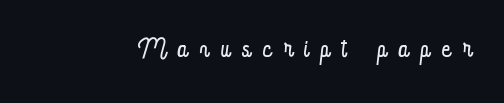
{"bold": "no", "weight": "light", "width": "condensed", "stroke_contrast": "low", "x_height": "small", "monospaced": "no", "underline": "no", "letter_spacing": "wide", "letter_spacing_em": 0.35, "glyph_px": 36}
